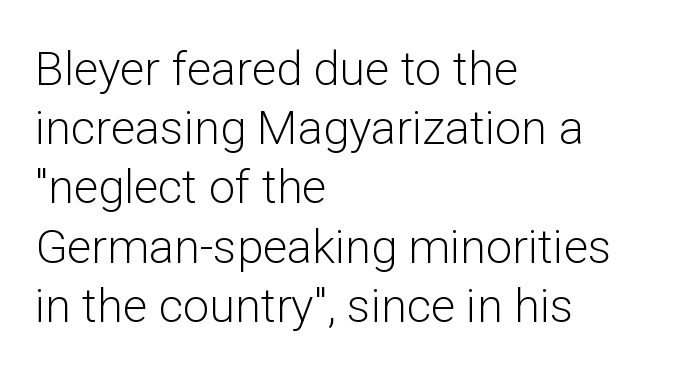
The image shows 47 px light sans-serif type, upright; set left-aligned, normal line spacing (1.26x), normal letter spacing, not underlined; low stroke contrast and a medium x-height.
